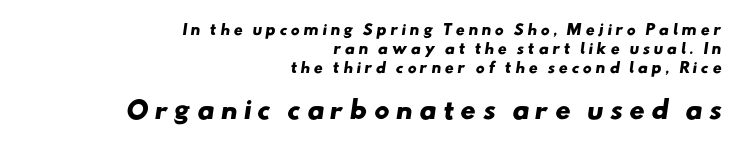
{"bold": "yes", "underline": "no", "align": "right", "line_spacing": "normal", "line_spacing_ratio": 1.35, "letter_spacing": "wide", "letter_spacing_em": 0.25, "larger_block": "second", "size_ratio": 1.71, "glyph_px": 24}
